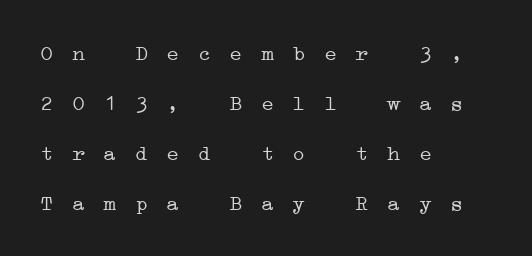
{"bold": "no", "underline": "no", "align": "left", "line_spacing": "loose", "line_spacing_ratio": 2.28, "letter_spacing": "wide", "letter_spacing_em": 0.23, "glyph_px": 22}
